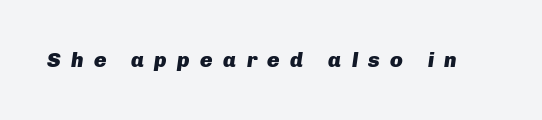
{"italic": "yes", "lean": "right", "slant_degrees": 8, "bold": "yes", "underline": "no", "letter_spacing": "wide", "letter_spacing_em": 0.49, "glyph_px": 21}
